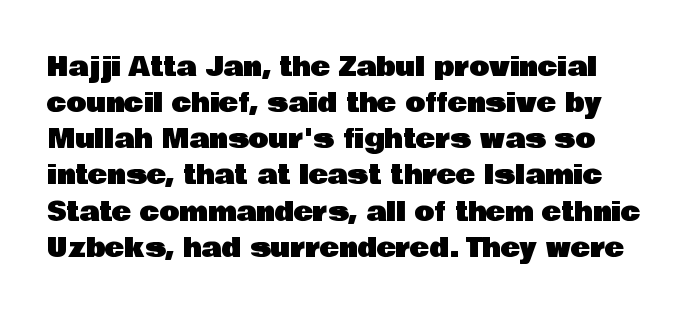
Descender tails drop into unmarked territory. This is the regular roman posture of the typeface. Nobody touched the tracking dial on this one. Regular leading.
